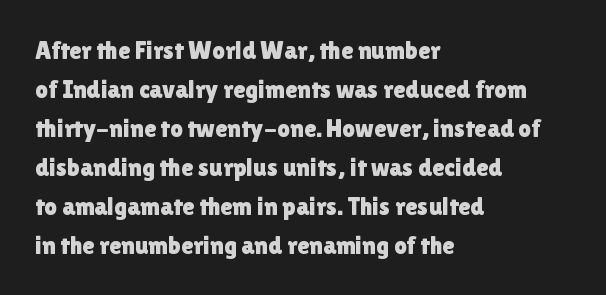
{"italic": "no", "underline": "no", "align": "left", "line_spacing": "normal", "line_spacing_ratio": 1.56, "letter_spacing": "normal", "letter_spacing_em": 0.0, "glyph_px": 25}
